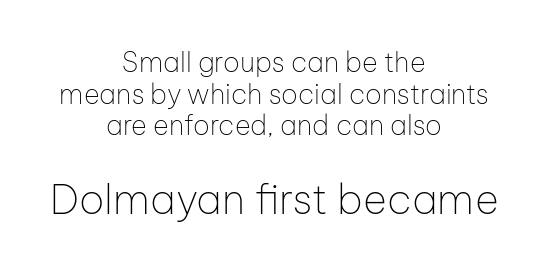
{"serif": "no", "italic": "no", "bold": "no", "weight": "thin", "width": "normal", "stroke_contrast": "low", "x_height": "medium", "monospaced": "no", "underline": "no", "align": "center", "line_spacing_ratio": 1.17, "letter_spacing": "normal", "letter_spacing_em": 0.0, "larger_block": "second", "size_ratio": 1.52, "glyph_px": 41}
